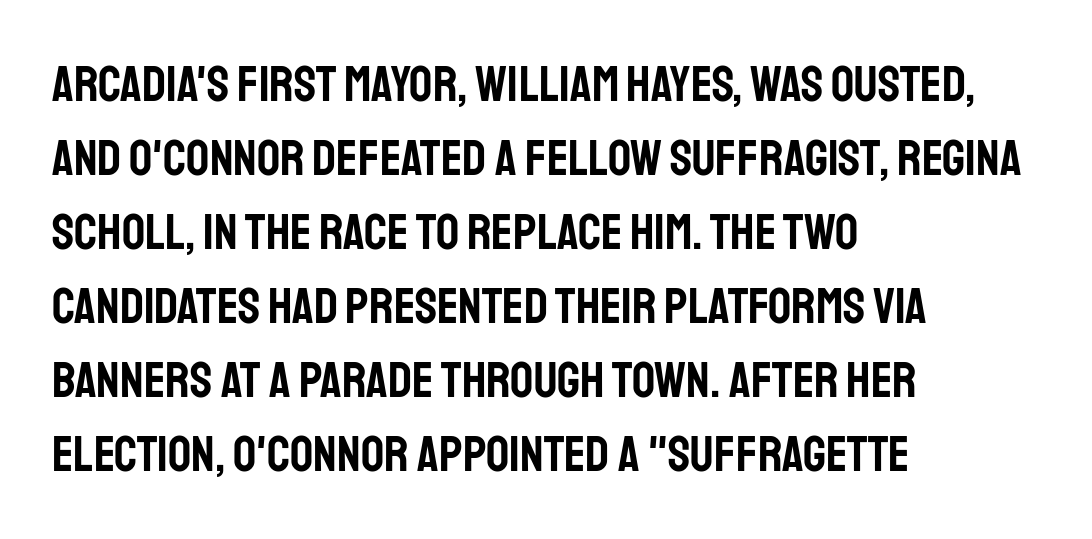
The image shows 51 px condensed sans-serif type, upright; set left-aligned, normal line spacing (1.45x), normal letter spacing, not underlined; low stroke contrast and a large x-height.
